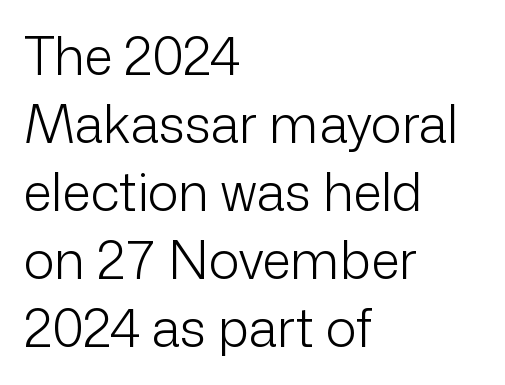
The space between consecutive lines is moderate. Does the type have serifs? No, each stem ends abruptly. Only glyphs here, with clear space below each row. What stands out about the letter spacing? Nothing — it is the standard amount. The strokes are not fattened; the text isn't bold. Quick note: not italic, upright.
